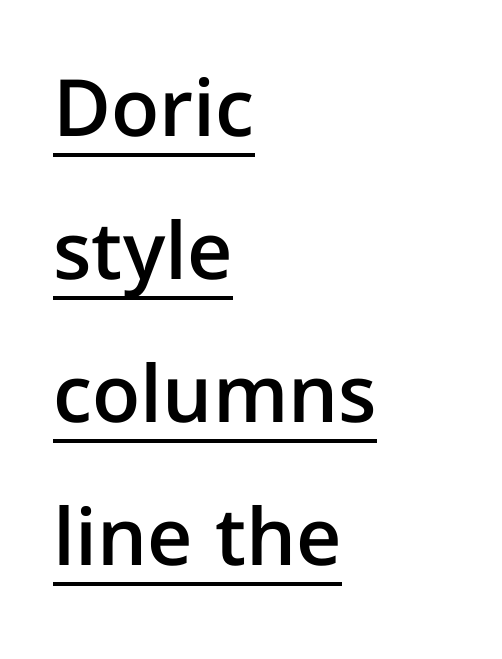
The image shows 79 px semibold sans-serif type, upright; set left-aligned, line spacing 1.81x, normal letter spacing, underlined; low stroke contrast and a medium x-height.
